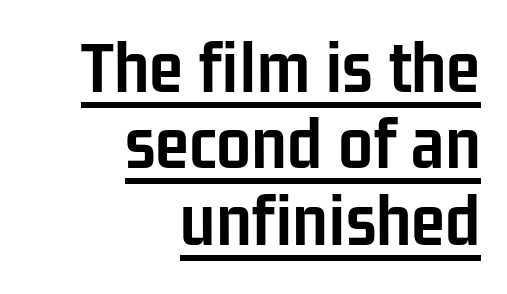
{"serif": "no", "italic": "no", "bold": "yes", "weight": "semibold", "width": "condensed", "stroke_contrast": "low", "x_height": "medium", "monospaced": "no", "underline": "yes", "align": "right", "line_spacing": "tight", "line_spacing_ratio": 0.98, "letter_spacing": "normal", "letter_spacing_em": 0.0, "glyph_px": 78}
